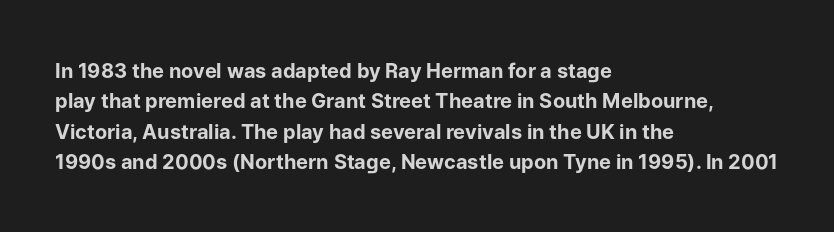
The image shows 20 px bold type, upright; set left-aligned, normal line spacing (1.52x), normal letter spacing, not underlined.
